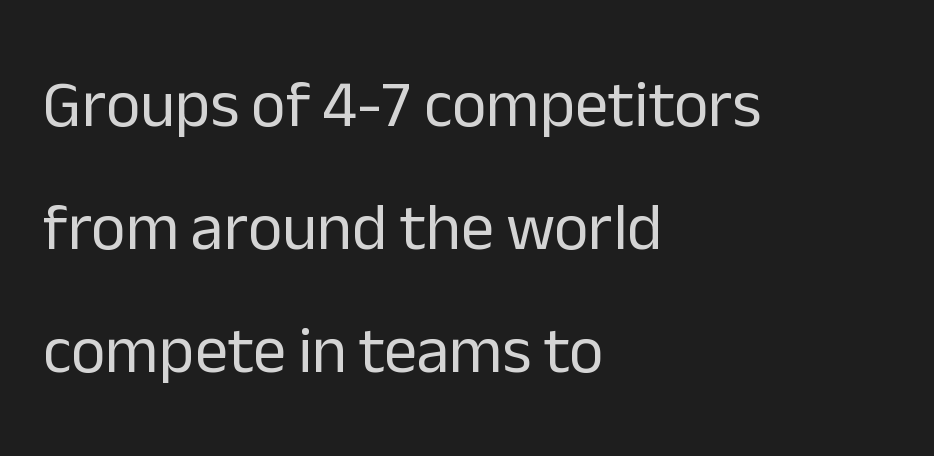
{"serif": "no", "italic": "no", "bold": "no", "weight": "regular", "width": "normal", "stroke_contrast": "low", "x_height": "medium", "monospaced": "no", "underline": "no", "align": "left", "line_spacing_ratio": 1.86, "letter_spacing": "normal", "letter_spacing_em": 0.0, "glyph_px": 66}
